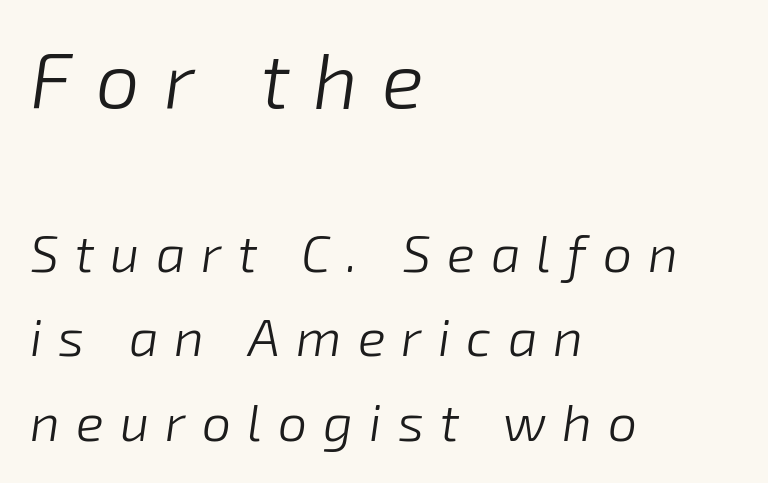
{"italic": "yes", "lean": "right", "slant_degrees": 8, "bold": "no", "weight": "light", "width": "normal", "stroke_contrast": "low", "x_height": "medium", "monospaced": "no", "underline": "no", "align": "left", "line_spacing": "normal", "line_spacing_ratio": 1.63, "letter_spacing": "wide", "letter_spacing_em": 0.31, "larger_block": "first", "size_ratio": 1.5, "glyph_px": 78}
